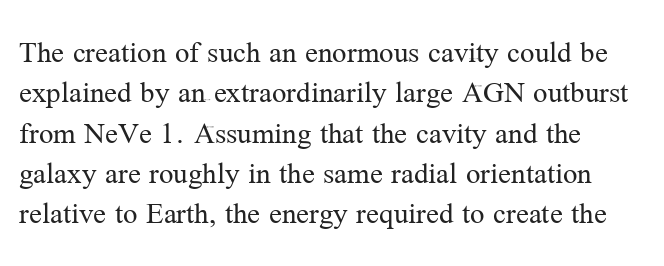
Q: Is the text bold? A: No.
Q: Is the text italic (slanted)? A: No, it is upright.
Q: Is the typeface a serif or a sans-serif typeface? A: Serif.
Q: Is the text underlined? A: No.
Q: How is the paragraph aligned? A: Left-aligned.
Q: Is the spacing between letters normal or unusually wide? A: Normal.
Q: Is the spacing between lines tight, normal or loose? A: Normal.
Q: Width (condensed, normal, or wide)? A: Normal.
Q: Stroke contrast? A: Medium.
Q: x-height? A: Medium.
Q: Monospaced? A: No.
